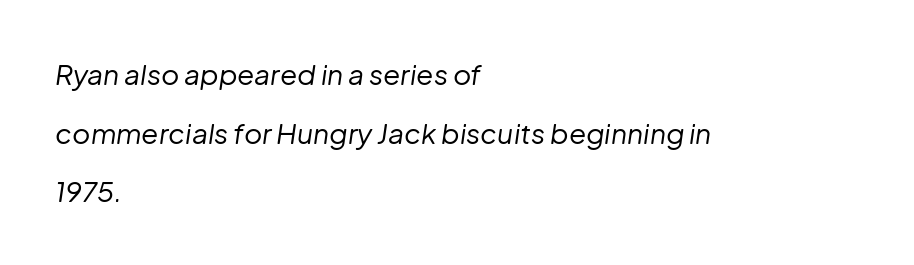
Q: Is the text bold? A: No.
Q: Is the text italic (slanted)? A: Yes, it leans right by about 8 degrees.
Q: Is the text underlined? A: No.
Q: How is the paragraph aligned? A: Left-aligned.
Q: Is the spacing between letters normal or unusually wide? A: Normal.
Q: Is the spacing between lines tight, normal or loose? A: Loose.
Q: Width (condensed, normal, or wide)? A: Normal.
Q: Stroke contrast? A: Low.
Q: x-height? A: Medium.
Q: Monospaced? A: No.
